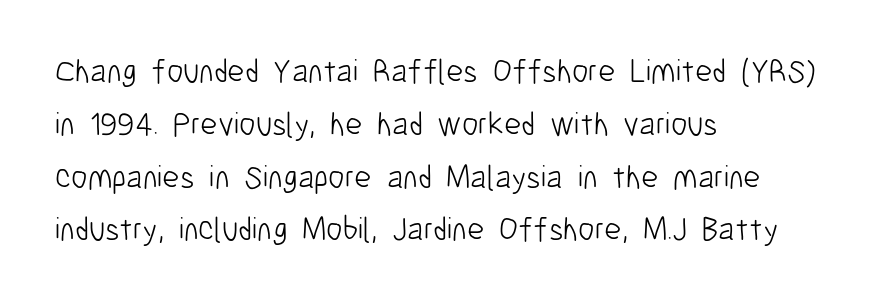
{"serif": "no", "italic": "no", "bold": "no", "weight": "light", "width": "condensed", "stroke_contrast": "low", "x_height": "medium", "monospaced": "no", "underline": "no", "align": "left", "line_spacing": "normal", "line_spacing_ratio": 1.6, "letter_spacing": "normal", "letter_spacing_em": 0.0, "glyph_px": 33}
